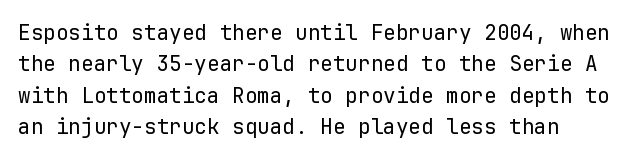
The image shows 21 px text type, upright; set normal line spacing (1.5x), normal letter spacing, not underlined.
